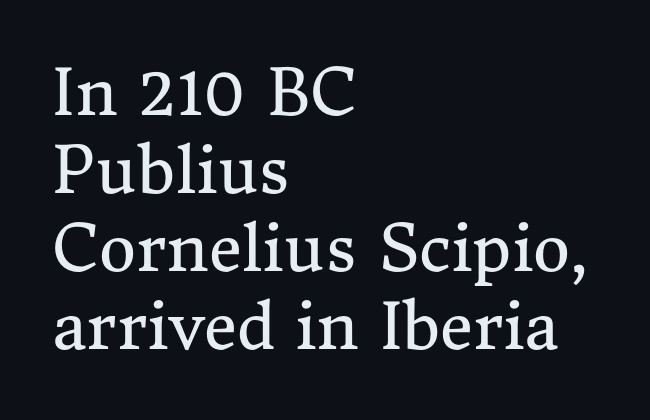
Q: Is the text bold? A: No.
Q: Is the text italic (slanted)? A: No, it is upright.
Q: Is the typeface a serif or a sans-serif typeface? A: Serif.
Q: Is the text underlined? A: No.
Q: How is the paragraph aligned? A: Left-aligned.
Q: Is the spacing between letters normal or unusually wide? A: Normal.
Q: Width (condensed, normal, or wide)? A: Normal.
Q: Stroke contrast? A: Medium.
Q: x-height? A: Medium.
Q: Monospaced? A: No.
